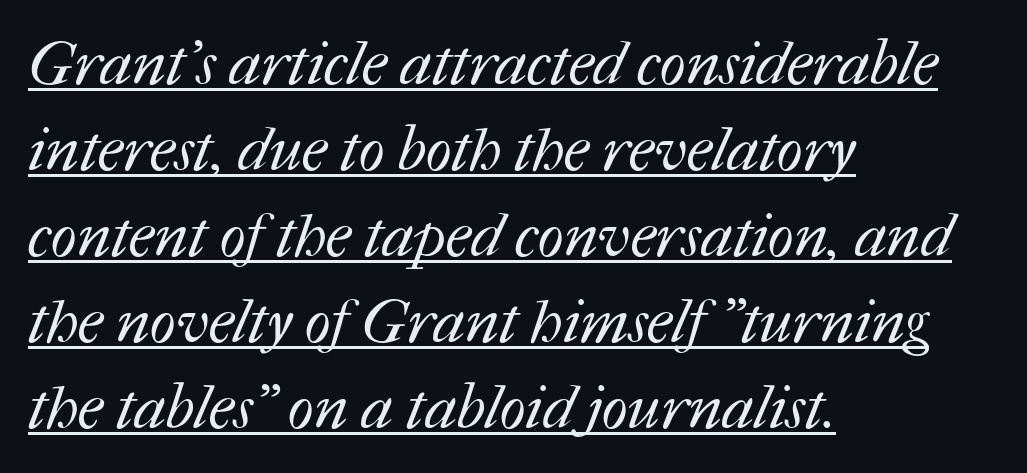
The face looks like a standard text weight, possibly lighter. The setting favours the left margin, as ordinary paragraphs usually do. The designer left line spacing at the default. What stands out about the letter spacing? Nothing — it is the standard amount. The specimen includes a rule beneath the text block's lines. Varying glyph widths throughout — classic text-font behaviour.
